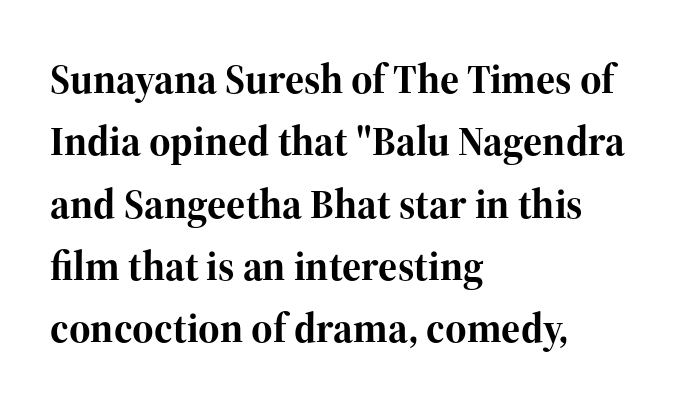
{"serif": "yes", "italic": "no", "bold": "yes", "weight": "bold", "width": "normal", "stroke_contrast": "high", "x_height": "medium", "monospaced": "no", "underline": "no", "align": "left", "line_spacing": "normal", "line_spacing_ratio": 1.52, "letter_spacing": "normal", "letter_spacing_em": 0.0, "glyph_px": 41}
